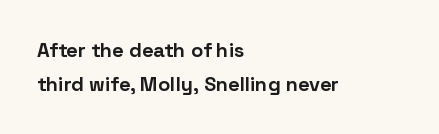
The image shows 20 px bold type, upright; set left-aligned, normal line spacing (1.68x), normal letter spacing, not underlined.
